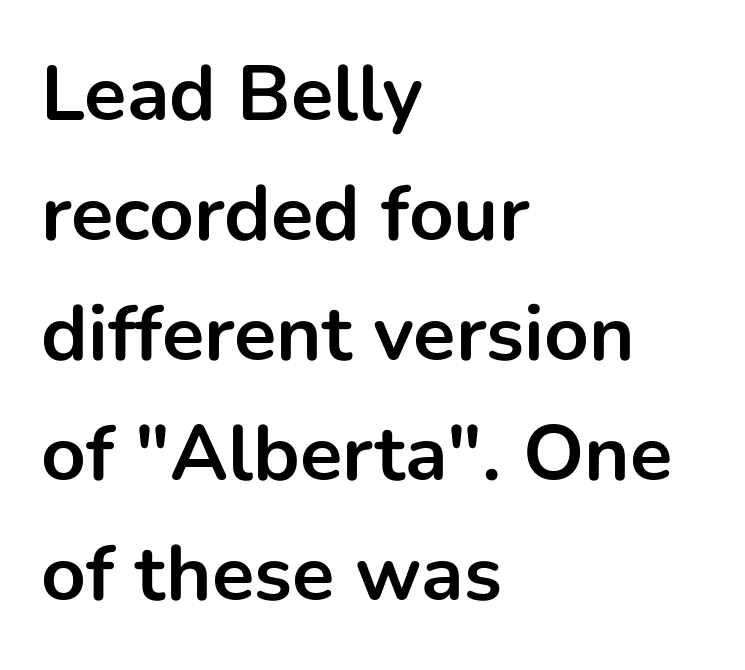
Q: Is the text bold? A: Yes.
Q: Is the text italic (slanted)? A: No, it is upright.
Q: Is the typeface a serif or a sans-serif typeface? A: Sans-serif.
Q: Is the text underlined? A: No.
Q: How is the paragraph aligned? A: Left-aligned.
Q: Is the spacing between letters normal or unusually wide? A: Normal.
Q: Is the spacing between lines tight, normal or loose? A: Normal.
Q: Width (condensed, normal, or wide)? A: Normal.
Q: Stroke contrast? A: Low.
Q: x-height? A: Medium.
Q: Monospaced? A: No.
